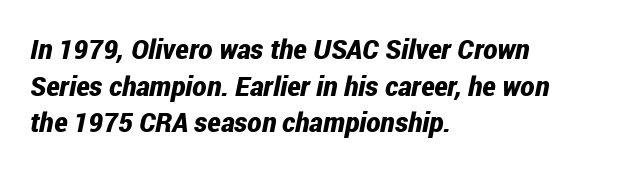
{"italic": "yes", "lean": "right", "slant_degrees": 12, "bold": "yes", "underline": "no", "align": "left", "line_spacing": "normal", "line_spacing_ratio": 1.36, "letter_spacing": "normal", "letter_spacing_em": 0.0, "glyph_px": 27}
